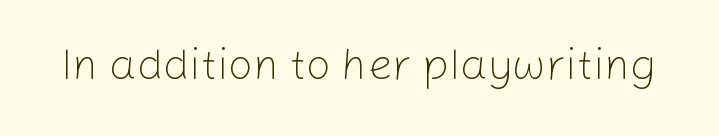
{"serif": "no", "italic": "no", "bold": "no", "weight": "light", "width": "normal", "stroke_contrast": "low", "x_height": "medium", "monospaced": "no", "underline": "no", "letter_spacing": "normal", "letter_spacing_em": 0.0, "glyph_px": 44}
